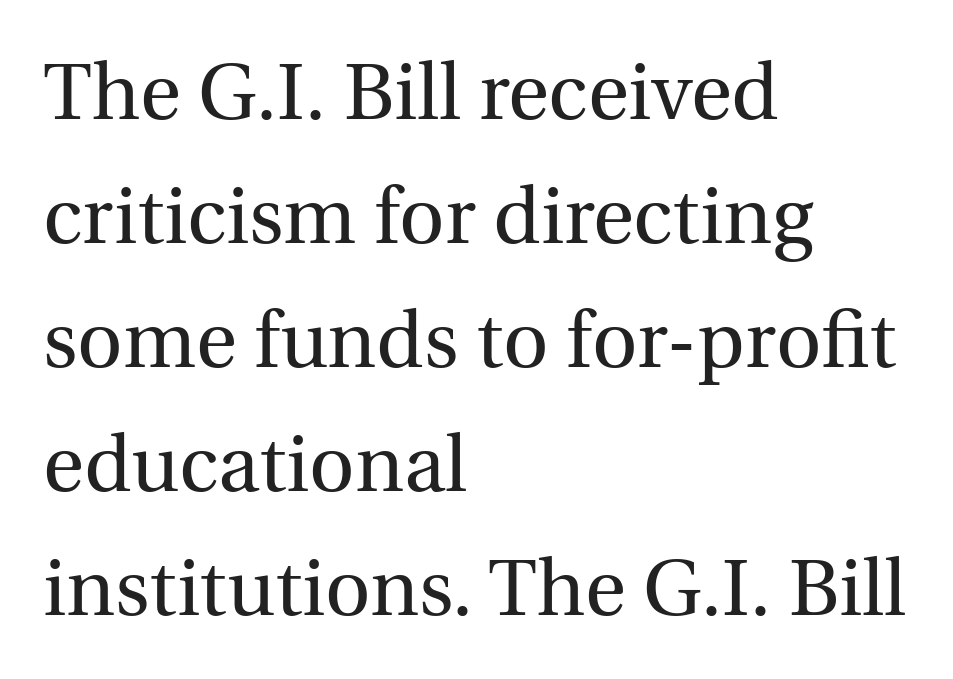
Honestly, there is no underline to notice here at all. Evenly set lines give the paragraph a standard silhouette. Spacing verdict: proportional, widths tailored to each character. Italic? Not at all — the glyphs are vertical. Nothing heavy about these letters — not bold at all.
